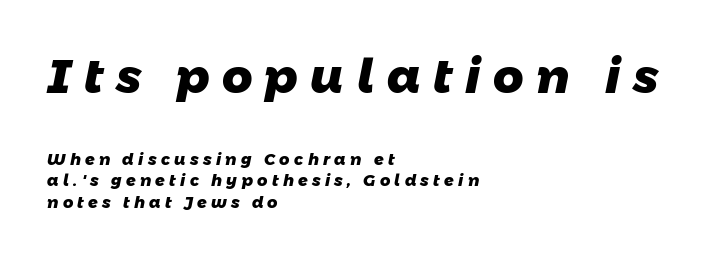
{"serif": "no", "bold": "yes", "weight": "heavy", "width": "normal", "stroke_contrast": "low", "x_height": "medium", "monospaced": "no", "underline": "no", "align": "left", "line_spacing": "normal", "line_spacing_ratio": 1.36, "letter_spacing": "wide", "letter_spacing_em": 0.27, "larger_block": "first", "size_ratio": 2.94, "glyph_px": 47}
